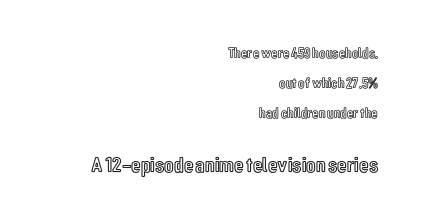
{"italic": "no", "underline": "no", "align": "right", "line_spacing": "loose", "line_spacing_ratio": 2.01, "letter_spacing": "normal", "letter_spacing_em": 0.0, "larger_block": "second", "size_ratio": 1.47, "glyph_px": 22}
